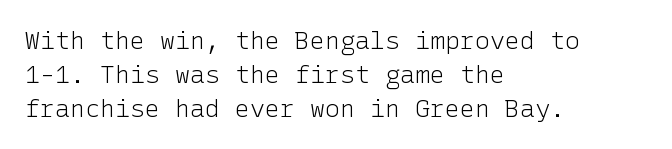
A normal amount of white space separates one row of letters from the next. Honestly, the letter spacing is just normal — you wouldn't notice it. The font's upright variant was chosen for this text. Is this a heavy cut? Hardly; it is regular or lighter. Caption: multi-line text, flush left, ragged right.
